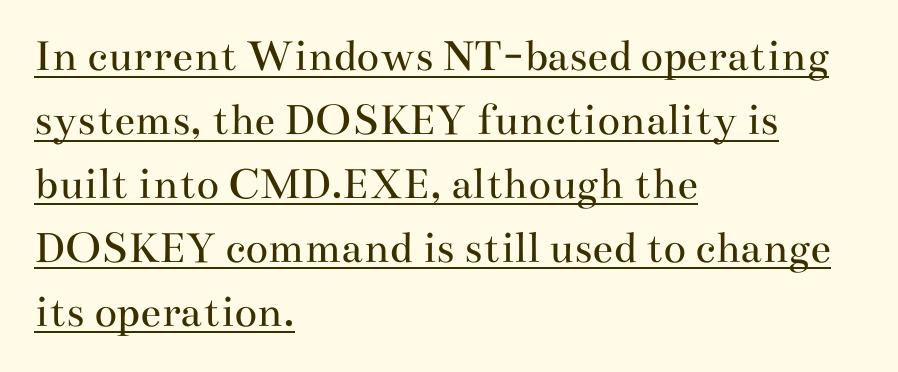
Q: Is the text bold? A: No.
Q: Is the text italic (slanted)? A: No, it is upright.
Q: Is the typeface a serif or a sans-serif typeface? A: Serif.
Q: Is the text underlined? A: Yes.
Q: How is the paragraph aligned? A: Left-aligned.
Q: Is the spacing between letters normal or unusually wide? A: Normal.
Q: Is the spacing between lines tight, normal or loose? A: Normal.
Q: Width (condensed, normal, or wide)? A: Wide.
Q: Stroke contrast? A: Medium.
Q: x-height? A: Small.
Q: Monospaced? A: No.
